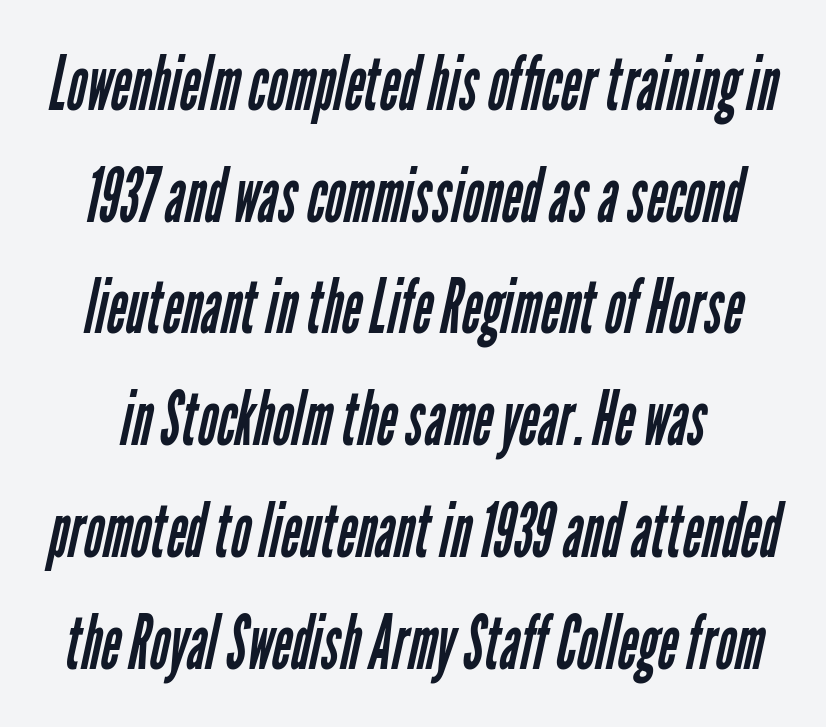
The image shows 76 px regular-weight, condensed sans-serif type; set normal line spacing (1.47x), normal letter spacing, not underlined; low stroke contrast and a medium x-height.
